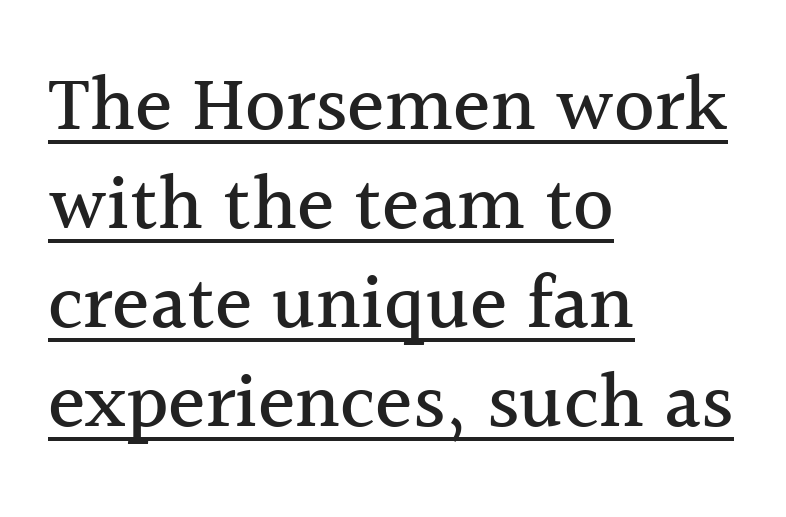
Standard letterfit; no display-style spreading of the glyphs. The lettering is marked with a stroke running underneath it. The rendering anchors every line to the left-hand side. You could not count columns in this text — the font is proportionally spaced.
